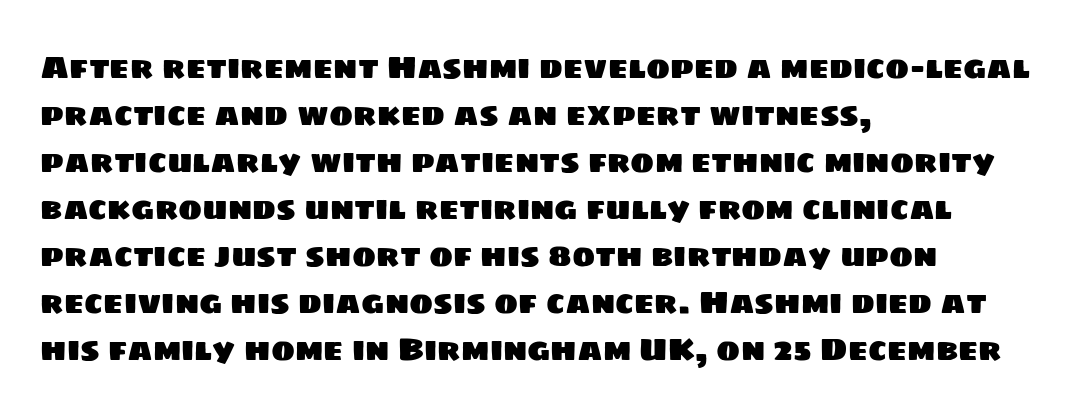
{"serif": "no", "width": "normal", "stroke_contrast": "low", "x_height": "large", "monospaced": "no", "underline": "no", "align": "left", "line_spacing": "normal", "line_spacing_ratio": 1.47, "letter_spacing": "normal", "letter_spacing_em": 0.0, "glyph_px": 32}
